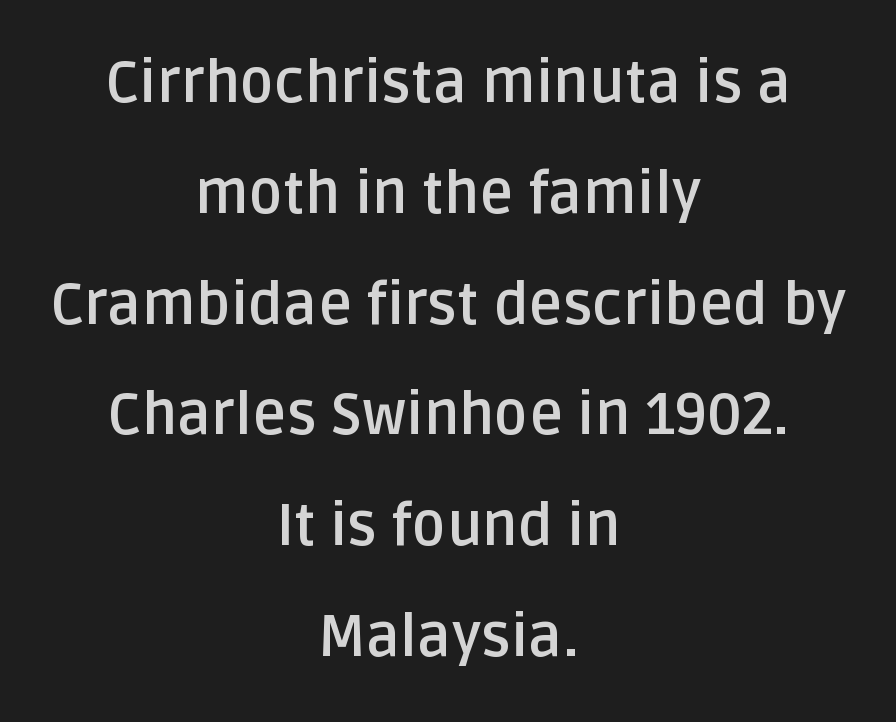
Q: Is the text bold? A: Yes.
Q: Is the text italic (slanted)? A: No, it is upright.
Q: Is the typeface a serif or a sans-serif typeface? A: Sans-serif.
Q: Is the text underlined? A: No.
Q: How is the paragraph aligned? A: Centered.
Q: Is the spacing between letters normal or unusually wide? A: Normal.
Q: Is the spacing between lines tight, normal or loose? A: Loose.
Q: Width (condensed, normal, or wide)? A: Normal.
Q: Stroke contrast? A: Low.
Q: x-height? A: Large.
Q: Monospaced? A: No.
